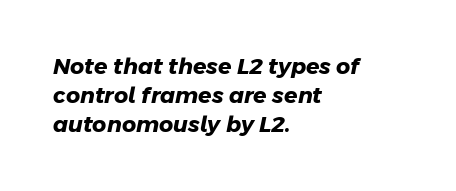
Q: Is the text bold? A: Yes.
Q: Is the text underlined? A: No.
Q: How is the paragraph aligned? A: Left-aligned.
Q: Is the spacing between letters normal or unusually wide? A: Normal.
Q: Is the spacing between lines tight, normal or loose? A: Normal.
